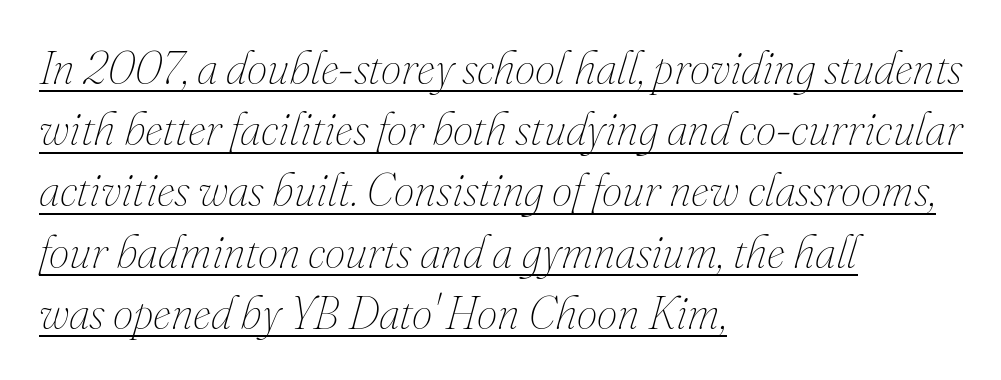
No extra ink here — the face is not bold. Italic: yes, the glyphs are oblique. Looks like someone drew a line under every word here. Does extra space separate the letters? No, they use regular spacing. What's the leading like? Ordinary, nothing unusual. Do the characters align in a grid? No, the font is proportional.
